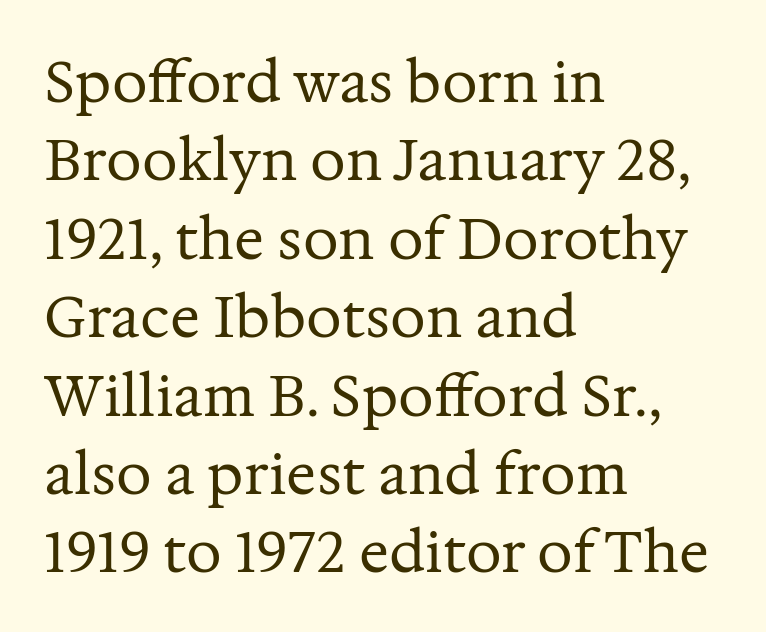
Q: Is the text bold? A: No.
Q: Is the text italic (slanted)? A: No, it is upright.
Q: Is the typeface a serif or a sans-serif typeface? A: Serif.
Q: Is the text underlined? A: No.
Q: How is the paragraph aligned? A: Left-aligned.
Q: Is the spacing between letters normal or unusually wide? A: Normal.
Q: Is the spacing between lines tight, normal or loose? A: Normal.
Q: Width (condensed, normal, or wide)? A: Normal.
Q: Stroke contrast? A: Medium.
Q: x-height? A: Medium.
Q: Monospaced? A: No.
